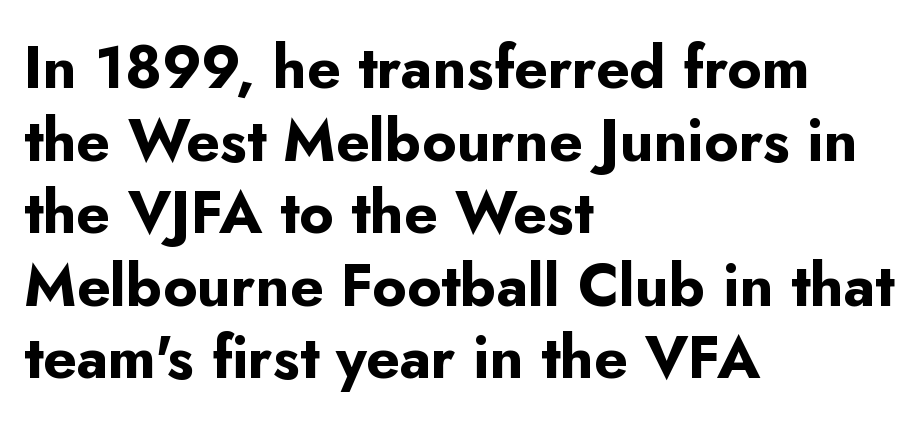
The image shows 59 px bold sans-serif type, upright; set left-aligned, line spacing 1.23x, normal letter spacing, not underlined; low stroke contrast and a small x-height.
